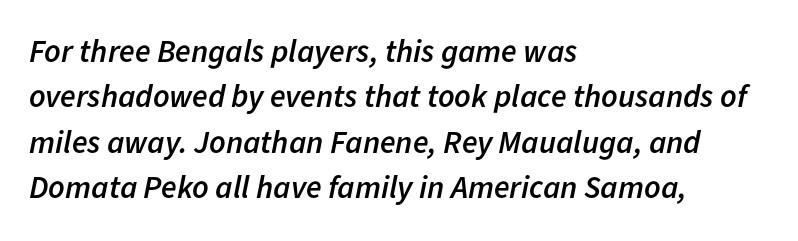
{"italic": "yes", "lean": "right", "slant_degrees": 11, "bold": "semi", "weight": "semibold", "width": "normal", "stroke_contrast": "low", "x_height": "medium", "monospaced": "no", "underline": "no", "align": "left", "line_spacing": "normal", "line_spacing_ratio": 1.42, "letter_spacing": "normal", "letter_spacing_em": 0.0, "glyph_px": 32}
